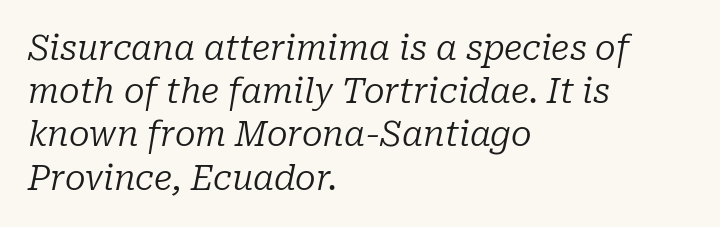
The whole block is typeset with a tilt. Compared with typical body copy, the letter spacing here is the same. The rows are spaced the way most documents space them. Vertical stems look standard width or narrower in stroke. Here the designer chose a conventional face with non-uniform glyph widths. Serif or sans? Serif — the stroke terminals have little feet.
